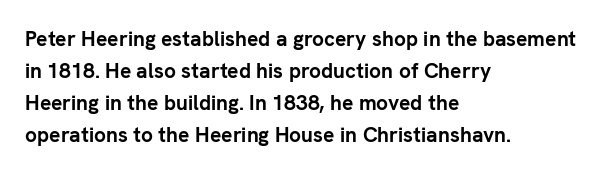
Q: Is the text bold? A: Yes.
Q: Is the text italic (slanted)? A: No, it is upright.
Q: Is the text underlined? A: No.
Q: How is the paragraph aligned? A: Left-aligned.
Q: Is the spacing between letters normal or unusually wide? A: Normal.
Q: Is the spacing between lines tight, normal or loose? A: Normal.
